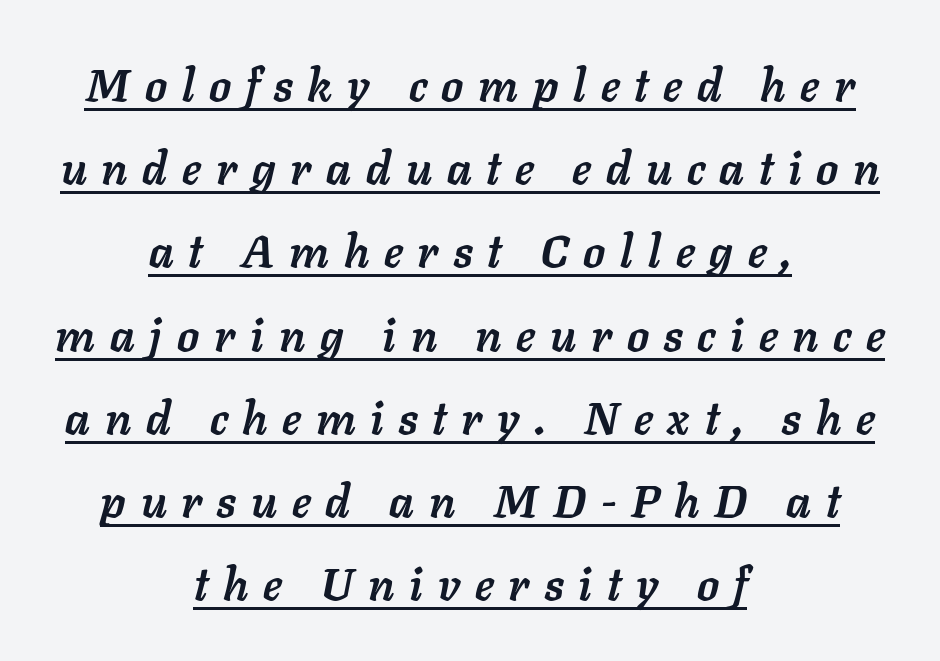
{"italic": "yes", "lean": "right", "slant_degrees": 11, "bold": "yes", "weight": "semibold", "width": "normal", "stroke_contrast": "low", "x_height": "medium", "monospaced": "no", "underline": "yes", "align": "center", "line_spacing_ratio": 1.85, "letter_spacing": "wide", "letter_spacing_em": 0.33, "glyph_px": 45}
